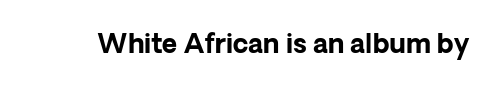
The image shows 26 px bold type, upright; set normal letter spacing, not underlined.
